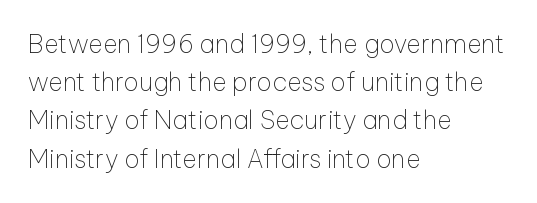
The glyphs are unaccompanied by any horizontal stroke below them. Posture: vertical. These lines keep a tight, regular rhythm from letter to letter. Interline gaps are of average width in this sample. The paragraph shown leans on its left margin.
